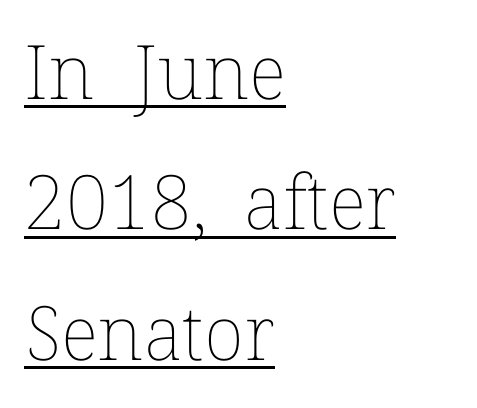
Q: Is the text bold? A: No.
Q: Is the text italic (slanted)? A: No, it is upright.
Q: Is the text underlined? A: Yes.
Q: How is the paragraph aligned? A: Left-aligned.
Q: Is the spacing between letters normal or unusually wide? A: Normal.
Q: Width (condensed, normal, or wide)? A: Normal.
Q: Stroke contrast? A: Low.
Q: x-height? A: Medium.
Q: Monospaced? A: No.
